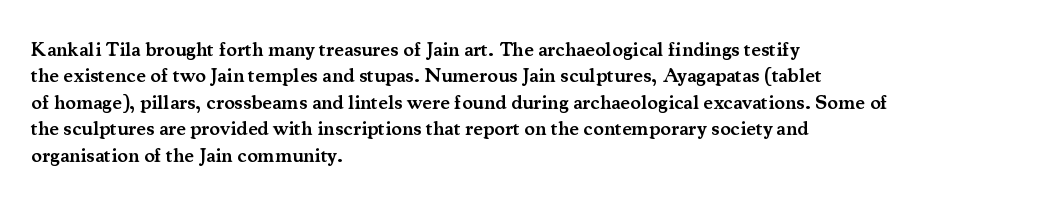
Q: Is the text bold? A: Semi-bold.
Q: Is the text italic (slanted)? A: No, it is upright.
Q: Is the text underlined? A: No.
Q: How is the paragraph aligned? A: Left-aligned.
Q: Is the spacing between letters normal or unusually wide? A: Normal.
Q: Is the spacing between lines tight, normal or loose? A: Normal.
